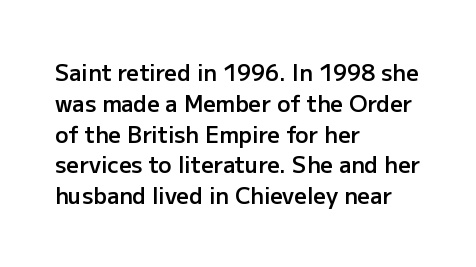
{"italic": "no", "bold": "semi", "underline": "no", "align": "left", "line_spacing": "normal", "line_spacing_ratio": 1.4, "letter_spacing": "normal", "letter_spacing_em": 0.0, "glyph_px": 22}
